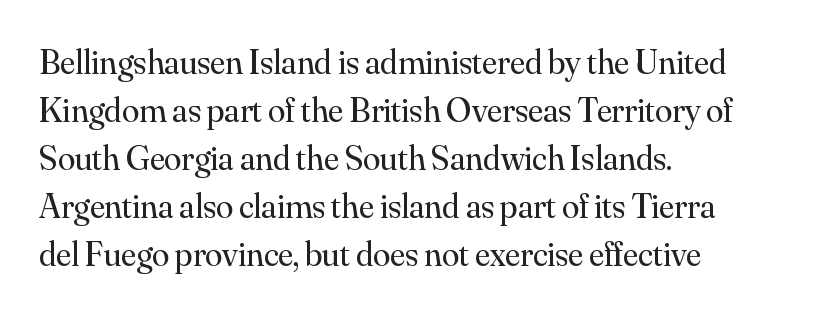
Q: Is the text bold? A: No.
Q: Is the text italic (slanted)? A: No, it is upright.
Q: Is the typeface a serif or a sans-serif typeface? A: Serif.
Q: Is the text underlined? A: No.
Q: How is the paragraph aligned? A: Left-aligned.
Q: Is the spacing between letters normal or unusually wide? A: Normal.
Q: Is the spacing between lines tight, normal or loose? A: Normal.
Q: Width (condensed, normal, or wide)? A: Normal.
Q: Stroke contrast? A: Medium.
Q: x-height? A: Small.
Q: Monospaced? A: No.
